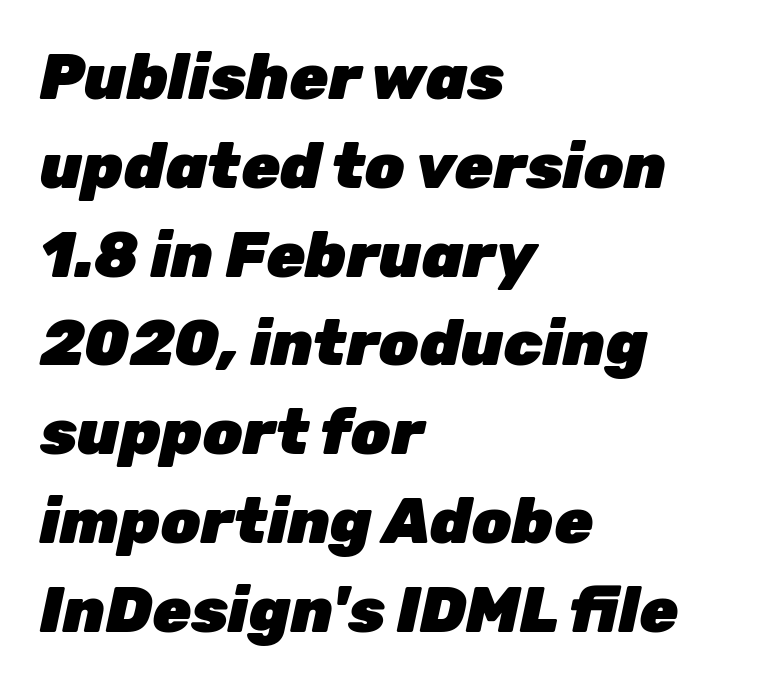
{"italic": "yes", "lean": "right", "slant_degrees": 12, "bold": "yes", "weight": "heavy", "width": "normal", "stroke_contrast": "low", "x_height": "medium", "monospaced": "no", "underline": "no", "align": "left", "line_spacing": "normal", "line_spacing_ratio": 1.41, "letter_spacing": "normal", "letter_spacing_em": 0.0, "glyph_px": 63}
